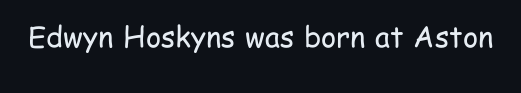
Q: Is the text bold? A: No.
Q: Is the text italic (slanted)? A: No, it is upright.
Q: Is the typeface a serif or a sans-serif typeface? A: Sans-serif.
Q: Is the text underlined? A: No.
Q: Is the spacing between letters normal or unusually wide? A: Normal.
Q: Width (condensed, normal, or wide)? A: Condensed.
Q: Stroke contrast? A: Low.
Q: x-height? A: Medium.
Q: Monospaced? A: No.
